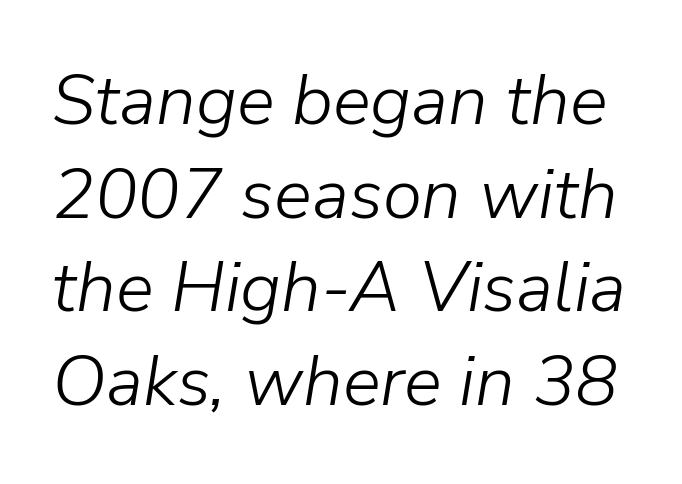
The image shows 71 px light type, italic (leaning right); set normal line spacing (1.32x), normal letter spacing, not underlined; low stroke contrast and a medium x-height.
